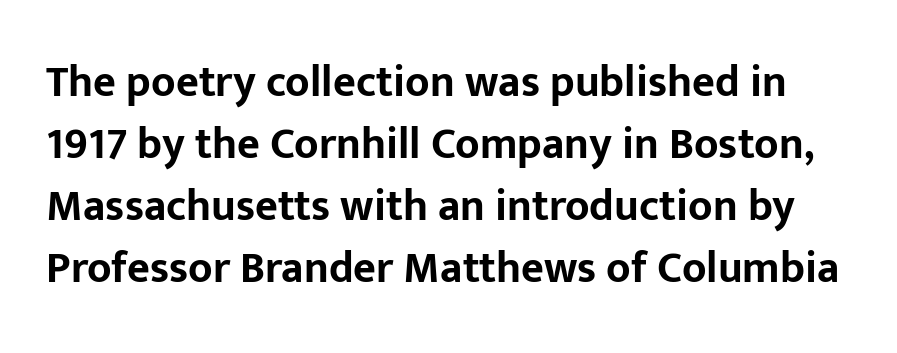
Baseline-to-baseline distance is the conventional proportion of letter height. Does extra space separate the letters? No, they use regular spacing. The face used here has the dense, thick strokes of a bold. Are there feet on the stems? There aren't — it's a sans. Descenders hang freely into open space.
